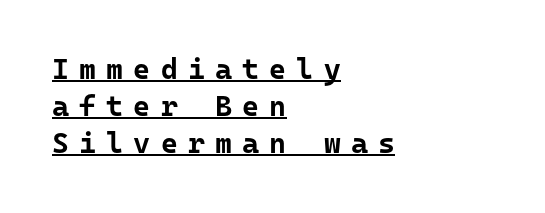
{"serif": "no", "italic": "no", "bold": "yes", "weight": "bold", "width": "normal", "stroke_contrast": "low", "x_height": "medium", "monospaced": "yes", "underline": "yes", "align": "left", "line_spacing": "normal", "line_spacing_ratio": 1.28, "letter_spacing": "wide", "letter_spacing_em": 0.35, "glyph_px": 29}
